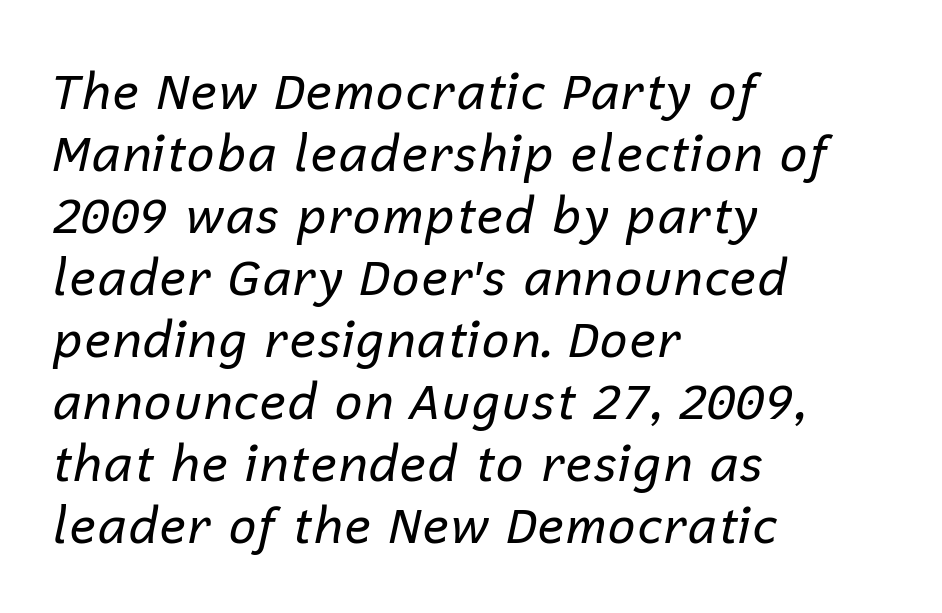
The strokes carry an ordinary text weight at most. This rendering leaves character spacing at its baseline value. Varying glyph widths throughout — classic text-font behaviour. This sample is left-justified, so line endings fall wherever the words run out. Only glyphs here, with clear space below each row. The font's italic variant was chosen for this text.
